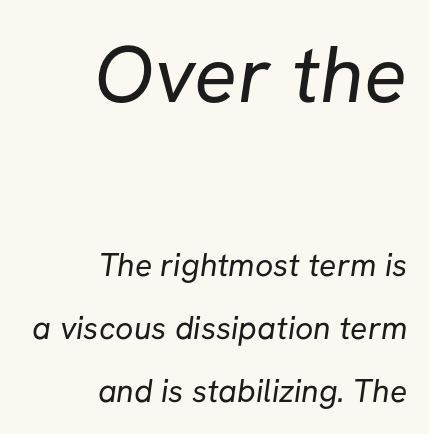
Check where the strokes stop: nothing finishes them off — pure sans. Here the first block reads like a headline and the second like body copy. The line-height multiplier appears high, well above default. Note the varied advance widths — an 'i' is clearly narrower than an 'm'. The tracking reads as untouched default to a designer's eye.
